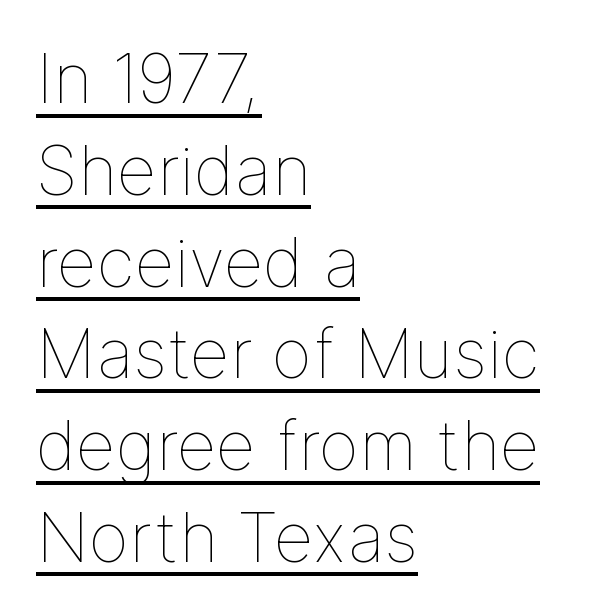
Q: Is the text bold? A: No.
Q: Is the text italic (slanted)? A: No, it is upright.
Q: Is the text underlined? A: Yes.
Q: How is the paragraph aligned? A: Left-aligned.
Q: Is the spacing between letters normal or unusually wide? A: Normal.
Q: Is the spacing between lines tight, normal or loose? A: Normal.
Q: Width (condensed, normal, or wide)? A: Normal.
Q: Stroke contrast? A: Low.
Q: x-height? A: Medium.
Q: Monospaced? A: No.
